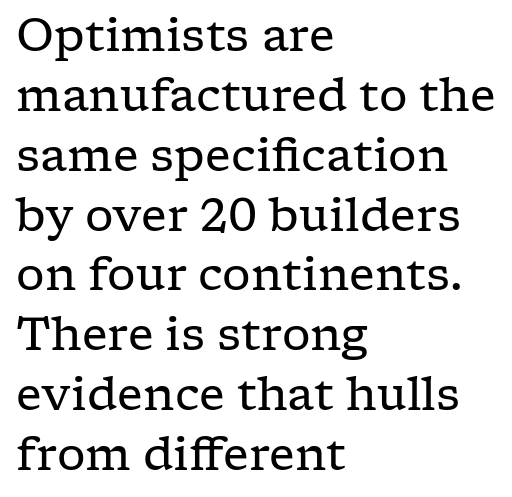
{"serif": "yes", "italic": "no", "bold": "no", "weight": "regular", "width": "wide", "stroke_contrast": "low", "x_height": "medium", "monospaced": "no", "underline": "no", "align": "left", "line_spacing": "normal", "line_spacing_ratio": 1.33, "letter_spacing": "normal", "letter_spacing_em": 0.0, "glyph_px": 45}
